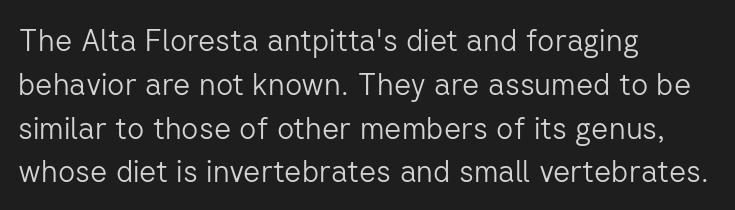
The image shows 30 px light sans-serif type, upright; set left-aligned, normal line spacing (1.46x), normal letter spacing, not underlined; low stroke contrast and a medium x-height.
